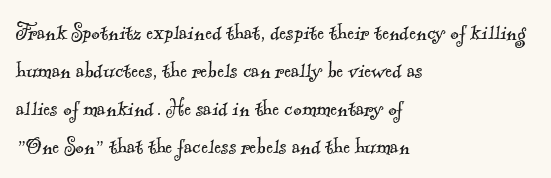
Q: Is the text bold? A: No.
Q: Is the text underlined? A: No.
Q: How is the paragraph aligned? A: Left-aligned.
Q: Is the spacing between letters normal or unusually wide? A: Normal.
Q: Is the spacing between lines tight, normal or loose? A: Normal.
